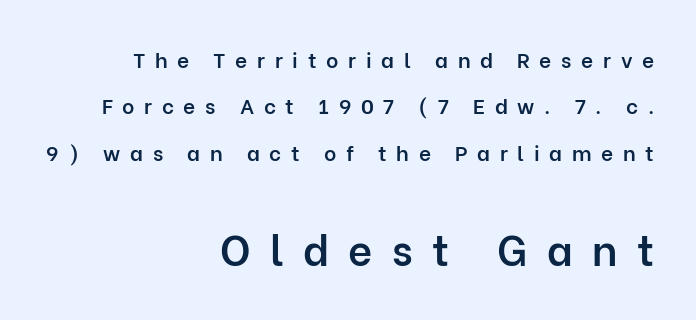
Q: Is the text bold? A: Semi-bold.
Q: Is the text italic (slanted)? A: No, it is upright.
Q: Is the typeface a serif or a sans-serif typeface? A: Sans-serif.
Q: Is the text underlined? A: No.
Q: How is the paragraph aligned? A: Right-aligned.
Q: Is the spacing between letters normal or unusually wide? A: Unusually wide.
Q: Is the spacing between lines tight, normal or loose? A: Loose.
Q: Which block of text is set in a larger size, the first (top) or the second (bottom)? A: The second (bottom) one.
Q: Width (condensed, normal, or wide)? A: Normal.
Q: Stroke contrast? A: Low.
Q: x-height? A: Medium.
Q: Monospaced? A: No.
